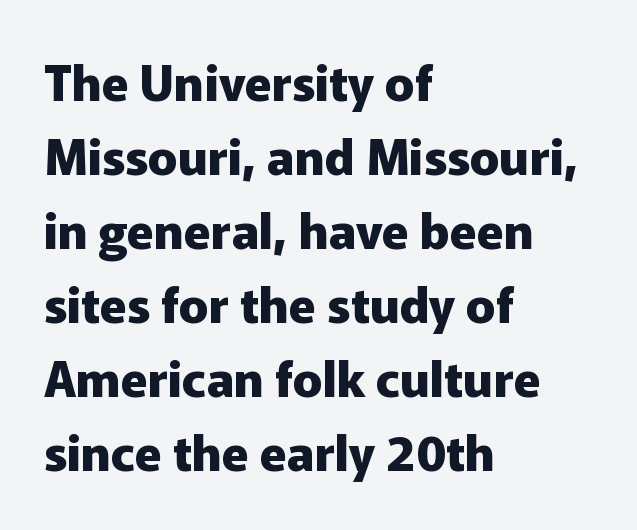
{"serif": "no", "italic": "no", "bold": "yes", "weight": "heavy", "width": "normal", "stroke_contrast": "low", "x_height": "medium", "monospaced": "no", "underline": "no", "align": "left", "line_spacing": "normal", "line_spacing_ratio": 1.51, "letter_spacing": "normal", "letter_spacing_em": 0.0, "glyph_px": 49}
